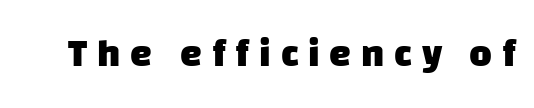
Q: Is the text bold? A: Yes.
Q: Is the typeface a serif or a sans-serif typeface? A: Sans-serif.
Q: Is the text underlined? A: No.
Q: Is the spacing between letters normal or unusually wide? A: Unusually wide.
Q: Width (condensed, normal, or wide)? A: Normal.
Q: Stroke contrast? A: Low.
Q: x-height? A: Large.
Q: Monospaced? A: No.
